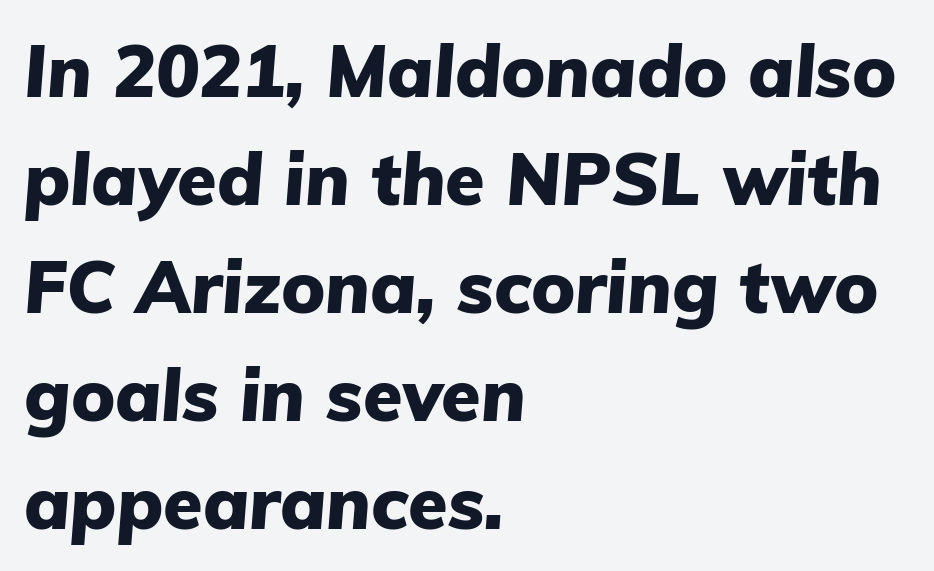
The image shows 72 px heavy type, italic (leaning right); set left-aligned, normal line spacing (1.5x), normal letter spacing, not underlined; low stroke contrast and a medium x-height.
